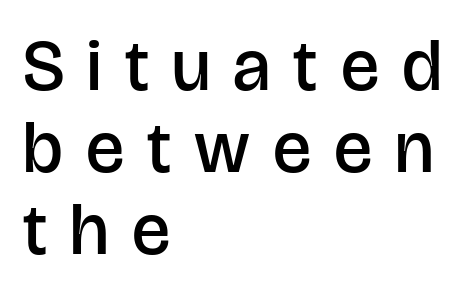
Q: Is the text bold? A: Semi-bold.
Q: Is the text italic (slanted)? A: No, it is upright.
Q: Is the typeface a serif or a sans-serif typeface? A: Sans-serif.
Q: Is the text underlined? A: No.
Q: How is the paragraph aligned? A: Left-aligned.
Q: Is the spacing between letters normal or unusually wide? A: Unusually wide.
Q: Is the spacing between lines tight, normal or loose? A: Tight.
Q: Width (condensed, normal, or wide)? A: Normal.
Q: Stroke contrast? A: Low.
Q: x-height? A: Large.
Q: Monospaced? A: No.
